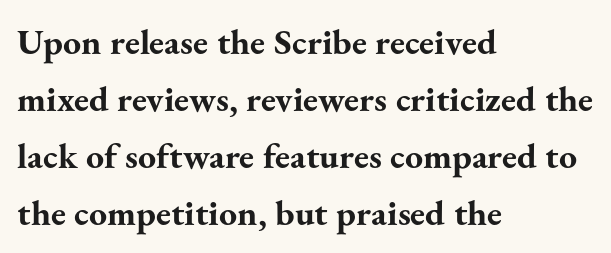
Words appear dense and cohesive because spacing is normal. This is heavy type, rendered in bold. Stroke terminals: seriffed. Reading down the block, your eye returns to a fixed left position each line. The leading is moderate, giving the passage an even texture.
